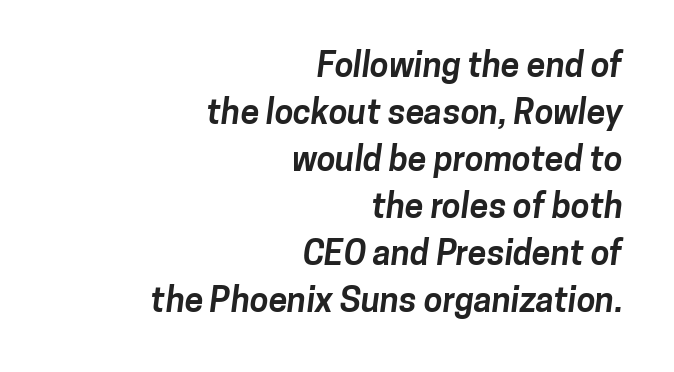
The image shows 34 px bold sans-serif type; set right-aligned, normal line spacing (1.38x), normal letter spacing, not underlined; low stroke contrast and a medium x-height.
